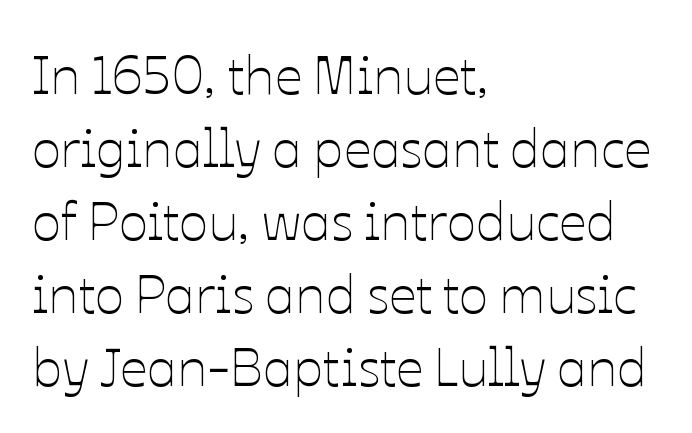
In CSS terms this would be text-align: left. This is the regular roman posture of the typeface. No extra tracking has been applied to these lines. Weight: in the light-to-regular range. Bare-footed words on every line.
